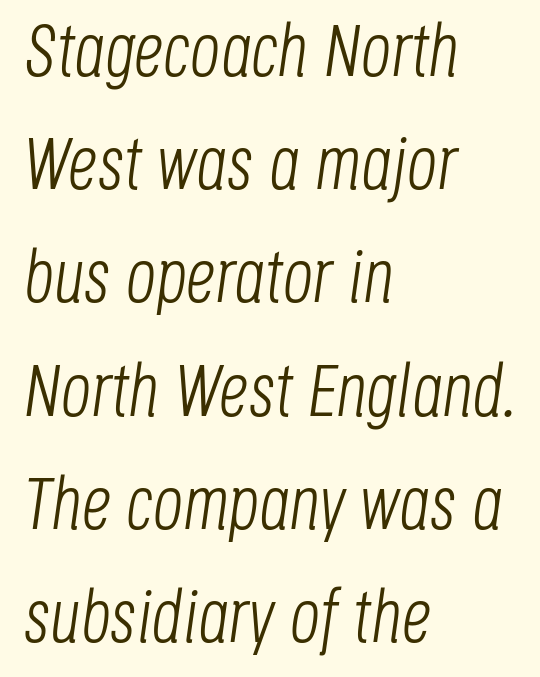
{"italic": "yes", "lean": "right", "slant_degrees": 8, "bold": "no", "weight": "light", "width": "condensed", "stroke_contrast": "low", "x_height": "large", "monospaced": "no", "underline": "no", "align": "left", "line_spacing": "normal", "line_spacing_ratio": 1.53, "letter_spacing": "normal", "letter_spacing_em": 0.0, "glyph_px": 74}
